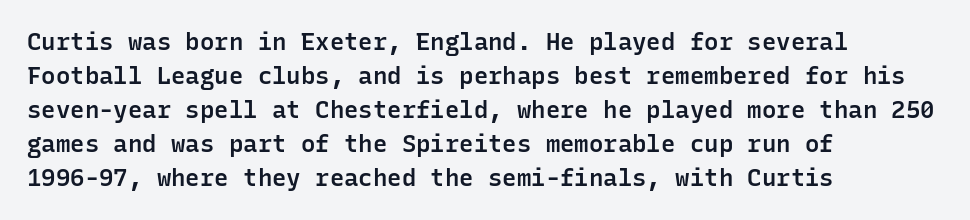
The image shows 24 px text type, upright; set left-aligned, normal line spacing (1.42x), normal letter spacing, not underlined.
